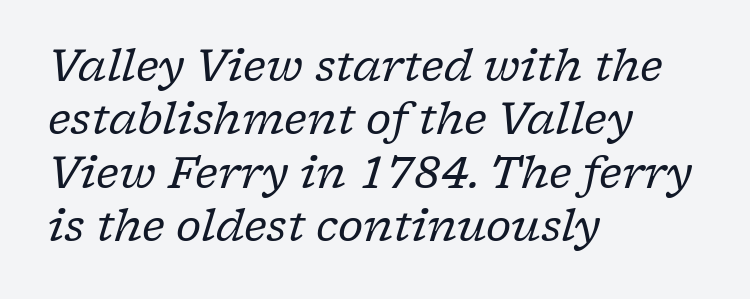
Q: Is the text bold? A: No.
Q: Is the text italic (slanted)? A: Yes, it leans right by about 17 degrees.
Q: Is the typeface a serif or a sans-serif typeface? A: Serif.
Q: Is the text underlined? A: No.
Q: How is the paragraph aligned? A: Left-aligned.
Q: Is the spacing between letters normal or unusually wide? A: Normal.
Q: Width (condensed, normal, or wide)? A: Normal.
Q: Stroke contrast? A: Low.
Q: x-height? A: Medium.
Q: Monospaced? A: No.
